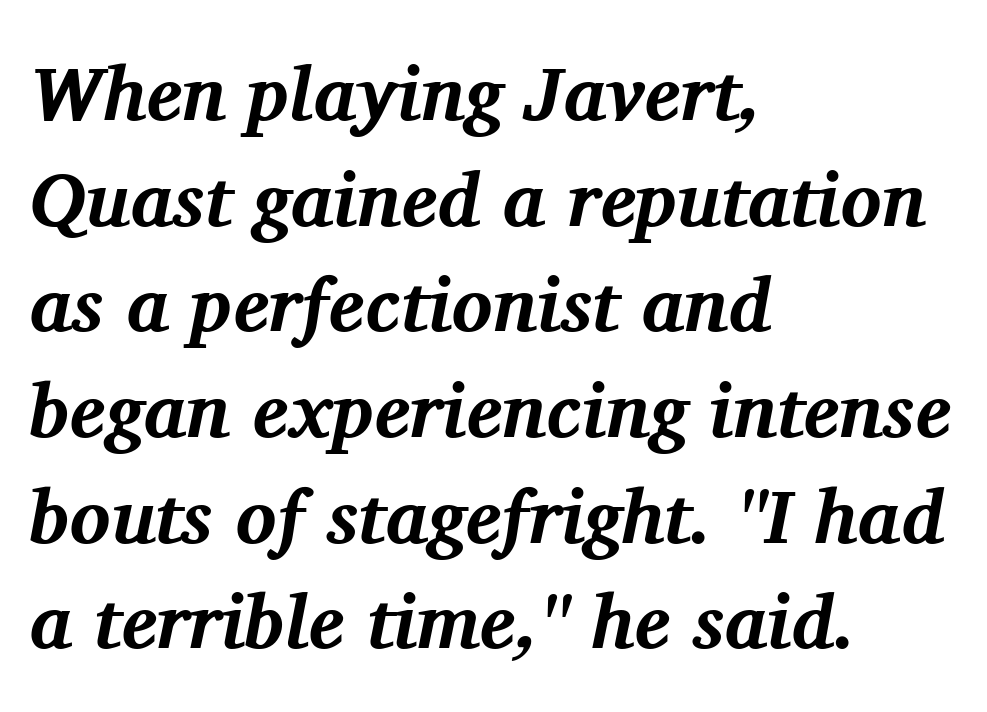
The image shows 76 px bold serif type, italic (leaning right); set left-aligned, normal line spacing (1.39x), normal letter spacing, not underlined; medium stroke contrast and a medium x-height.
